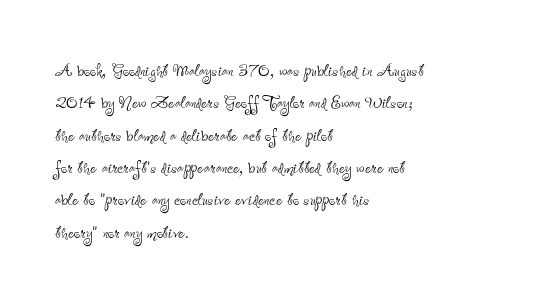
Q: Is the text bold? A: No.
Q: Is the text italic (slanted)? A: Yes.
Q: Is the text underlined? A: No.
Q: How is the paragraph aligned? A: Left-aligned.
Q: Is the spacing between letters normal or unusually wide? A: Normal.
Q: Is the spacing between lines tight, normal or loose? A: Normal.
